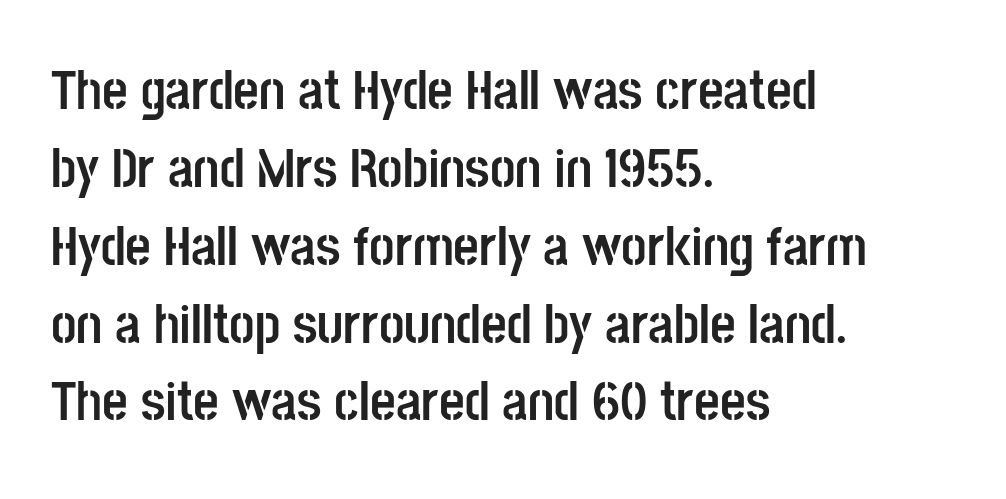
The image shows 56 px semibold, condensed sans-serif type, upright; set left-aligned, normal line spacing (1.39x), normal letter spacing, not underlined; low stroke contrast and a large x-height.
